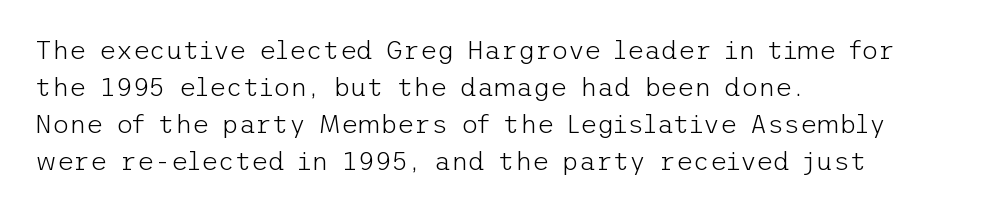
Rule under the text: the space is simply empty. The tracking reads as untouched default to a designer's eye. Compared with a typical body face, this is equally light or lighter still. A student would call this left alignment; a typographer would say flush left, rag right. The rows are spaced the way most documents space them.
